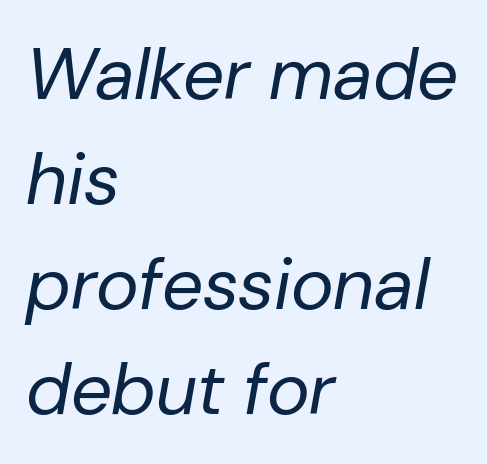
Q: Is the text bold? A: No.
Q: Is the text italic (slanted)? A: Yes, it leans right by about 10 degrees.
Q: Is the text underlined? A: No.
Q: How is the paragraph aligned? A: Left-aligned.
Q: Is the spacing between letters normal or unusually wide? A: Normal.
Q: Is the spacing between lines tight, normal or loose? A: Normal.
Q: Width (condensed, normal, or wide)? A: Normal.
Q: Stroke contrast? A: Low.
Q: x-height? A: Medium.
Q: Monospaced? A: No.
